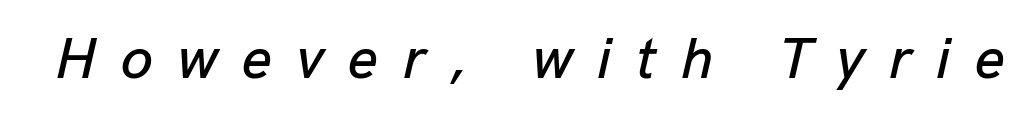
Does extra space separate the letters? Yes, quite a lot of it. You could not count columns in this text — the font is proportionally spaced. Just letters on the line, the space beneath them empty. Yep, that's italic — everything's leaning.
